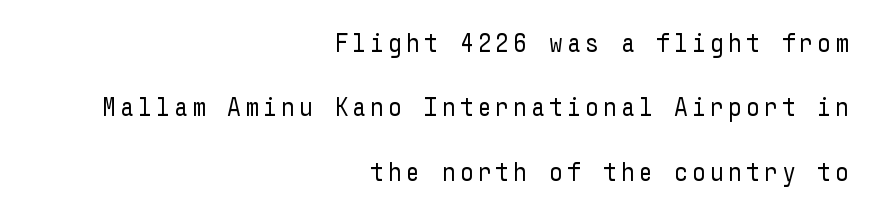
Q: Is the text bold? A: No.
Q: Is the text italic (slanted)? A: No, it is upright.
Q: Is the text underlined? A: No.
Q: How is the paragraph aligned? A: Right-aligned.
Q: Is the spacing between lines tight, normal or loose? A: Loose.
